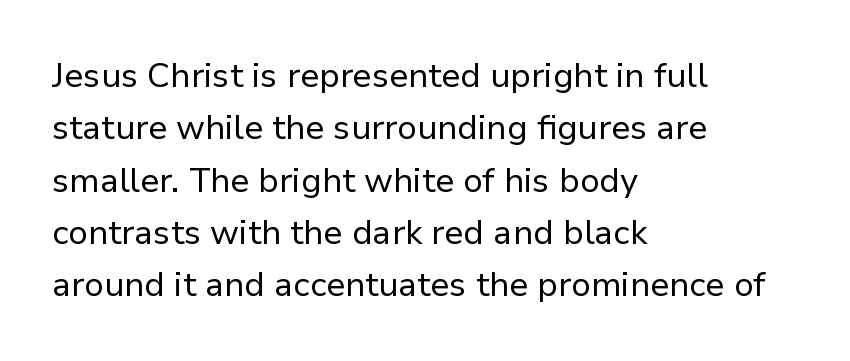
{"serif": "no", "italic": "no", "bold": "no", "weight": "regular", "width": "normal", "stroke_contrast": "low", "x_height": "medium", "monospaced": "no", "underline": "no", "align": "left", "line_spacing": "normal", "line_spacing_ratio": 1.54, "letter_spacing": "normal", "letter_spacing_em": 0.0, "glyph_px": 34}
